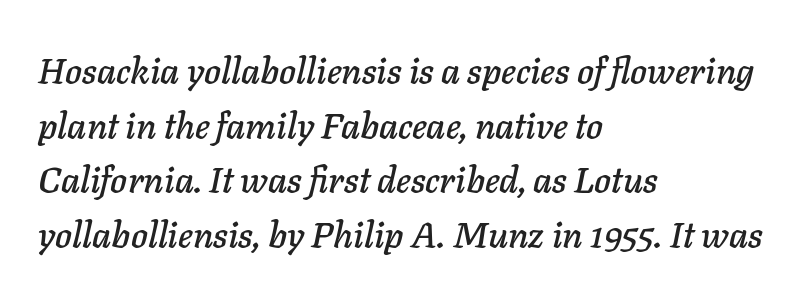
Only glyphs here, with clear space below each row. What stands out about the letter spacing? Nothing — it is the standard amount. Do the characters align in a grid? No, the font is proportional. Italic: yes, the glyphs are oblique. The lines sit at an ordinary, default distance from one another. Notice how the passage keeps a crisp vertical edge on the left only.
